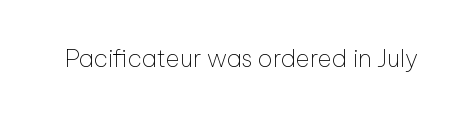
The image shows 24 px text type, upright; set normal letter spacing, not underlined.
